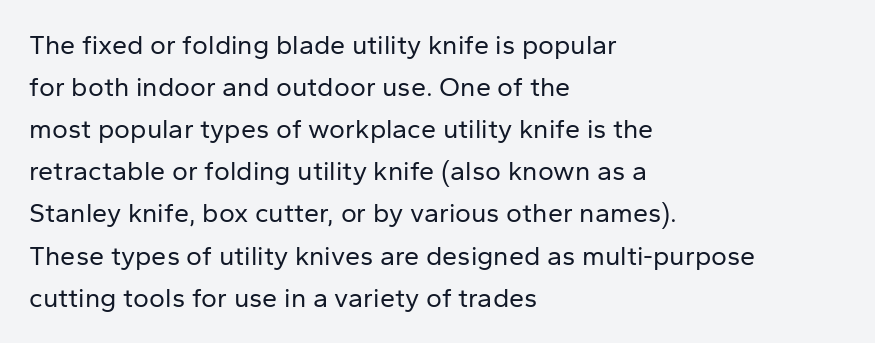
{"italic": "no", "bold": "no", "underline": "no", "align": "left", "line_spacing": "normal", "line_spacing_ratio": 1.56, "letter_spacing": "normal", "letter_spacing_em": 0.0, "glyph_px": 27}
